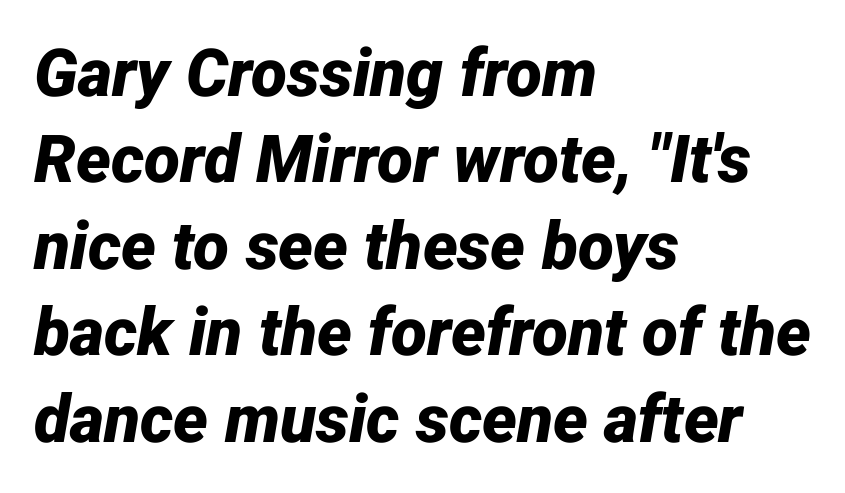
Q: Is the text bold? A: Yes.
Q: Is the text italic (slanted)? A: Yes, it leans right by about 12 degrees.
Q: Is the text underlined? A: No.
Q: How is the paragraph aligned? A: Left-aligned.
Q: Is the spacing between letters normal or unusually wide? A: Normal.
Q: Is the spacing between lines tight, normal or loose? A: Normal.
Q: Width (condensed, normal, or wide)? A: Normal.
Q: Stroke contrast? A: Low.
Q: x-height? A: Medium.
Q: Monospaced? A: No.
